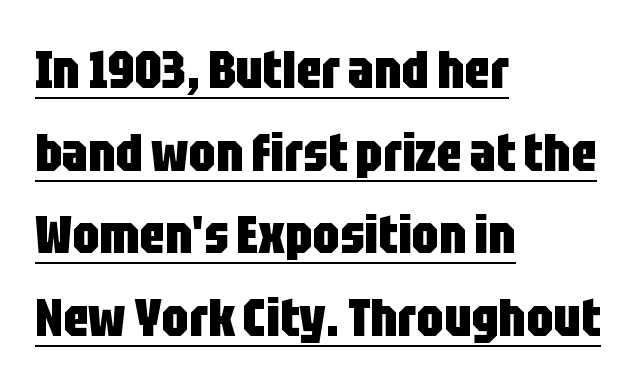
Q: Is the text bold? A: Yes.
Q: Is the text italic (slanted)? A: No, it is upright.
Q: Is the typeface a serif or a sans-serif typeface? A: Sans-serif.
Q: Is the text underlined? A: Yes.
Q: How is the paragraph aligned? A: Left-aligned.
Q: Is the spacing between letters normal or unusually wide? A: Normal.
Q: Is the spacing between lines tight, normal or loose? A: Normal.
Q: Width (condensed, normal, or wide)? A: Condensed.
Q: Stroke contrast? A: Low.
Q: x-height? A: Large.
Q: Monospaced? A: No.
